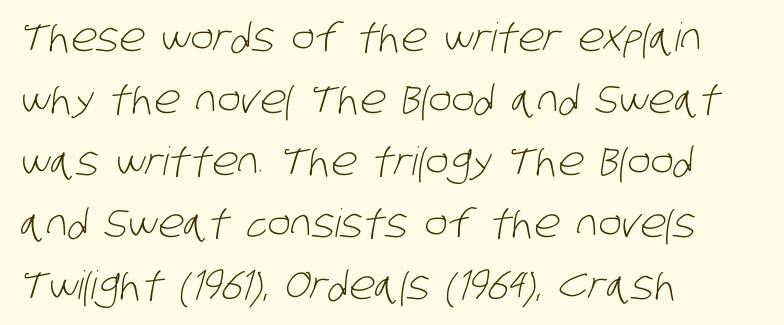
Q: Is the text bold? A: No.
Q: Is the typeface a serif or a sans-serif typeface? A: Sans-serif.
Q: Is the text underlined? A: No.
Q: How is the paragraph aligned? A: Left-aligned.
Q: Is the spacing between letters normal or unusually wide? A: Normal.
Q: Is the spacing between lines tight, normal or loose? A: Normal.
Q: Width (condensed, normal, or wide)? A: Condensed.
Q: Stroke contrast? A: Low.
Q: x-height? A: Large.
Q: Monospaced? A: No.
